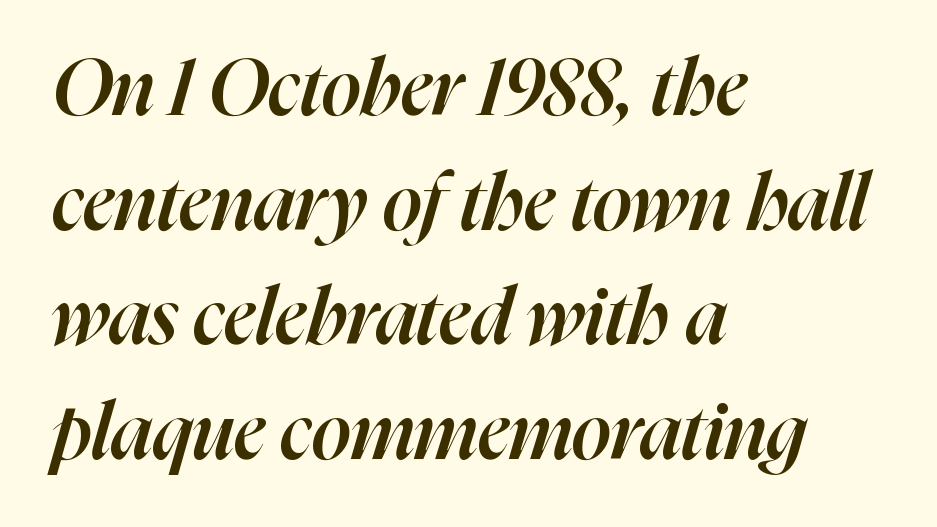
The image shows 78 px semibold type, italic (leaning right); set left-aligned, normal line spacing (1.47x), normal letter spacing, not underlined; high stroke contrast and a medium x-height.
